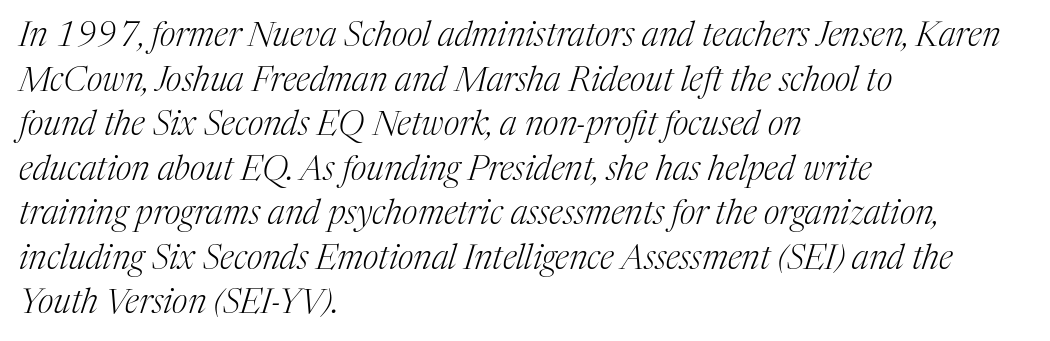
A clean baseline with only descenders dipping below it. Old-style or modern, the face here clearly has serifs. The line-height multiplier appears to be the usual default. The lines are quadded left.
